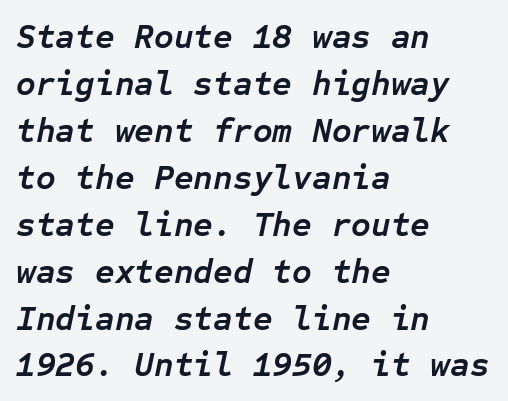
The image shows 34 px semibold type, italic (leaning right), monospaced; set left-aligned, normal line spacing (1.38x), normal letter spacing, not underlined; low stroke contrast and a medium x-height.
